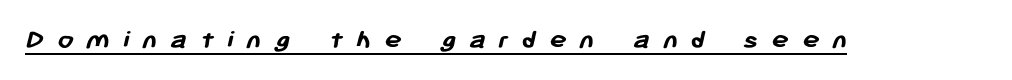
Q: Is the text bold? A: Yes.
Q: Is the typeface a serif or a sans-serif typeface? A: Sans-serif.
Q: Is the text underlined? A: Yes.
Q: Is the spacing between letters normal or unusually wide? A: Unusually wide.
Q: Width (condensed, normal, or wide)? A: Normal.
Q: Stroke contrast? A: Low.
Q: x-height? A: Medium.
Q: Monospaced? A: No.
